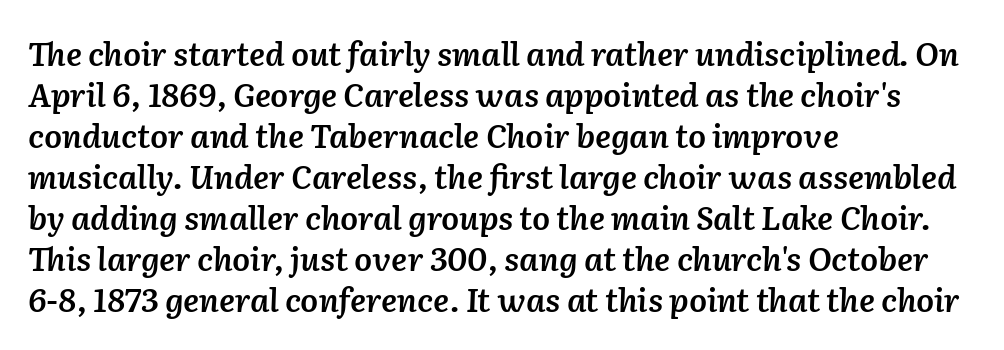
Regular leading. Words appear dense and cohesive because spacing is normal. This is oblique type, the kind used for emphasis or titles. The strokes are fattened partway — semibold, not bold. Do the characters align in a grid? No, the font is proportional.
